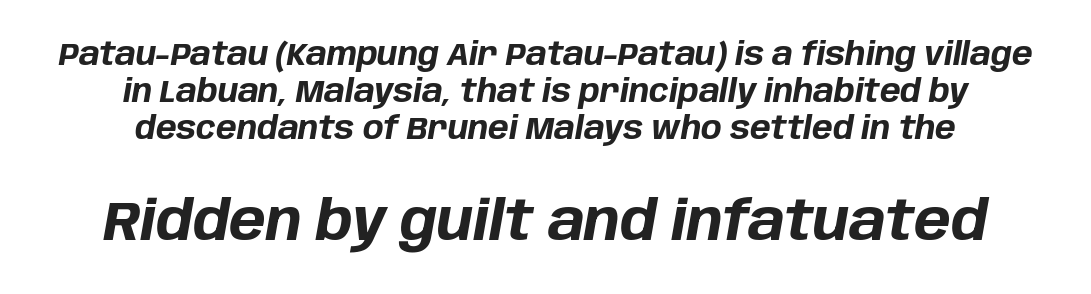
{"italic": "yes", "lean": "right", "slant_degrees": 10, "bold": "yes", "weight": "bold", "width": "normal", "stroke_contrast": "low", "x_height": "large", "monospaced": "no", "underline": "no", "align": "center", "line_spacing_ratio": 1.2, "letter_spacing": "normal", "letter_spacing_em": 0.0, "larger_block": "second", "size_ratio": 1.77, "glyph_px": 55}
